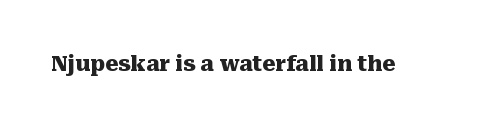
{"italic": "no", "bold": "yes", "underline": "no", "letter_spacing": "normal", "letter_spacing_em": 0.0, "glyph_px": 21}
